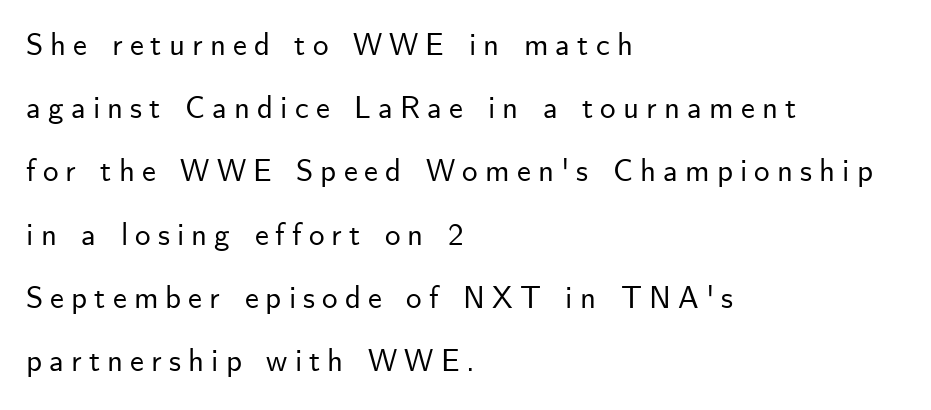
Nope, no serifs anywhere on these letters. Italic: no, the glyphs are upright roman. These lines are rendered in a variable-pitch font. Leading: increased. These lines stack with their left ends in a neat column. Inter-character spacing is expanded well beyond the font's built-in metrics.
